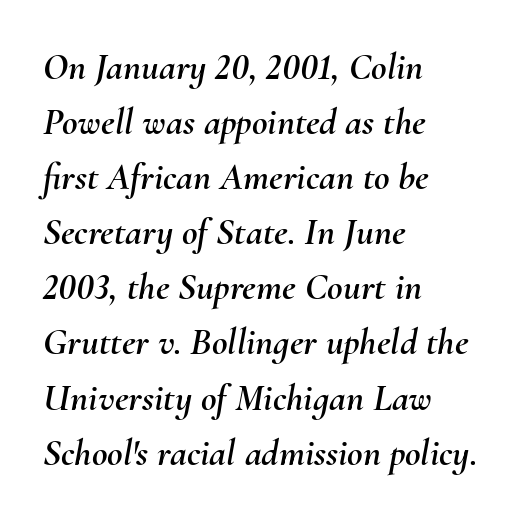
Q: Is the text italic (slanted)? A: Yes, it leans right by about 10 degrees.
Q: Is the text underlined? A: No.
Q: How is the paragraph aligned? A: Left-aligned.
Q: Is the spacing between letters normal or unusually wide? A: Normal.
Q: Is the spacing between lines tight, normal or loose? A: Normal.
Q: Width (condensed, normal, or wide)? A: Normal.
Q: Stroke contrast? A: Medium.
Q: x-height? A: Small.
Q: Monospaced? A: No.
